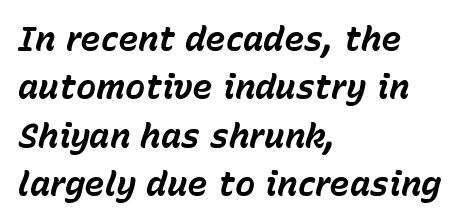
{"italic": "yes", "lean": "right", "slant_degrees": 15, "bold": "yes", "weight": "bold", "width": "normal", "stroke_contrast": "low", "x_height": "medium", "monospaced": "no", "underline": "no", "align": "left", "line_spacing": "normal", "line_spacing_ratio": 1.42, "letter_spacing": "normal", "letter_spacing_em": 0.0, "glyph_px": 34}
